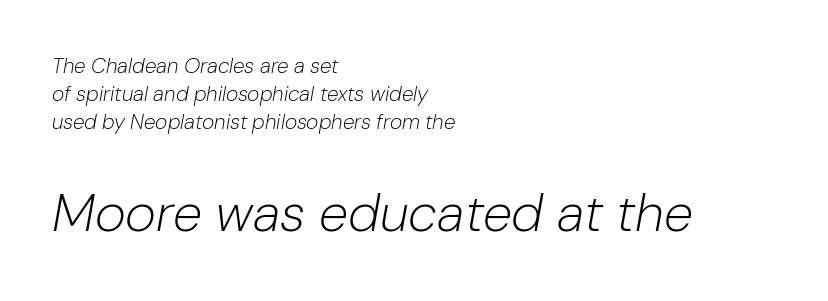
{"italic": "yes", "lean": "right", "slant_degrees": 10, "bold": "no", "weight": "light", "width": "normal", "stroke_contrast": "low", "x_height": "medium", "monospaced": "no", "underline": "no", "align": "left", "line_spacing": "normal", "line_spacing_ratio": 1.33, "letter_spacing": "normal", "letter_spacing_em": 0.0, "larger_block": "second", "size_ratio": 2.52, "glyph_px": 53}
